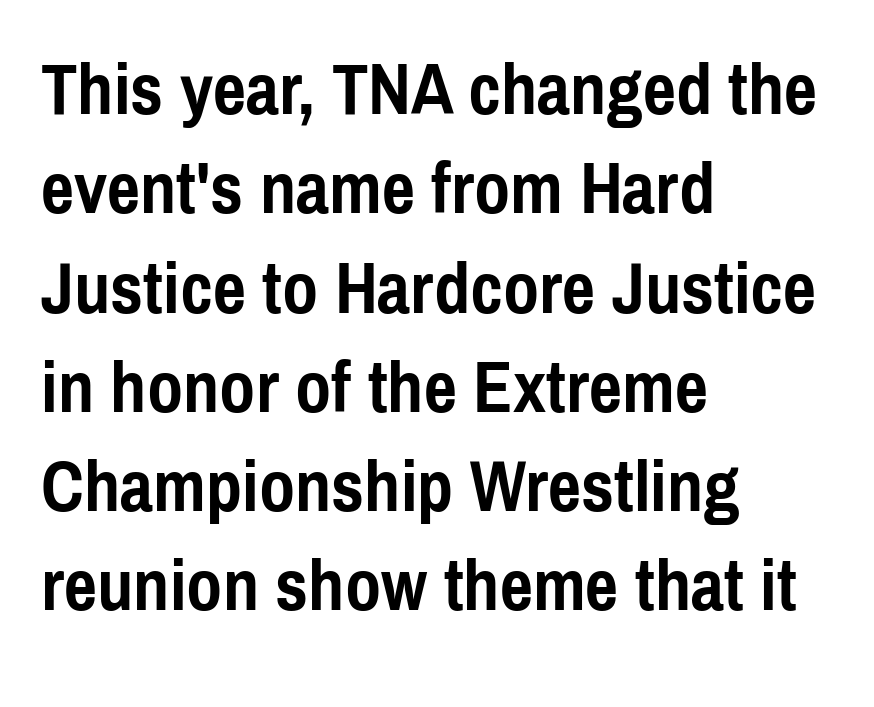
The image shows 73 px semibold, condensed sans-serif type, upright; set left-aligned, normal line spacing (1.36x), normal letter spacing, not underlined; a medium x-height.
